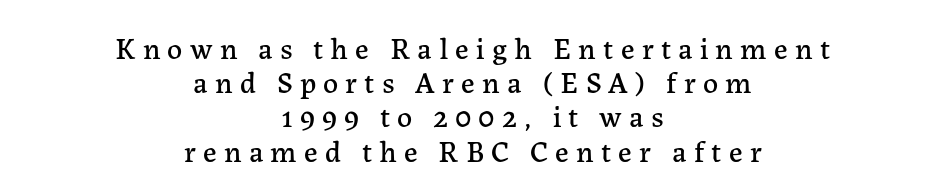
Q: Is the text italic (slanted)? A: No, it is upright.
Q: Is the typeface a serif or a sans-serif typeface? A: Serif.
Q: Is the text underlined? A: No.
Q: How is the paragraph aligned? A: Centered.
Q: Is the spacing between letters normal or unusually wide? A: Unusually wide.
Q: Is the spacing between lines tight, normal or loose? A: Tight.
Q: Width (condensed, normal, or wide)? A: Normal.
Q: Stroke contrast? A: Low.
Q: x-height? A: Medium.
Q: Monospaced? A: No.
